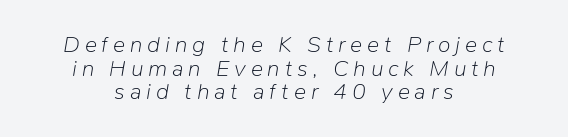
{"italic": "yes", "lean": "right", "slant_degrees": 9, "bold": "no", "underline": "no", "align": "center", "line_spacing": "tight", "line_spacing_ratio": 1.03, "letter_spacing": "wide", "letter_spacing_em": 0.21, "glyph_px": 23}
